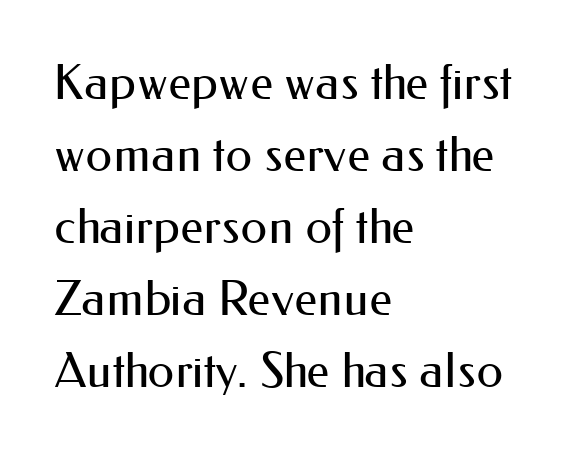
Q: Is the text bold? A: No.
Q: Is the text italic (slanted)? A: No, it is upright.
Q: Is the typeface a serif or a sans-serif typeface? A: Sans-serif.
Q: Is the text underlined? A: No.
Q: How is the paragraph aligned? A: Left-aligned.
Q: Is the spacing between letters normal or unusually wide? A: Normal.
Q: Is the spacing between lines tight, normal or loose? A: Normal.
Q: Width (condensed, normal, or wide)? A: Normal.
Q: Stroke contrast? A: Medium.
Q: x-height? A: Small.
Q: Monospaced? A: No.
